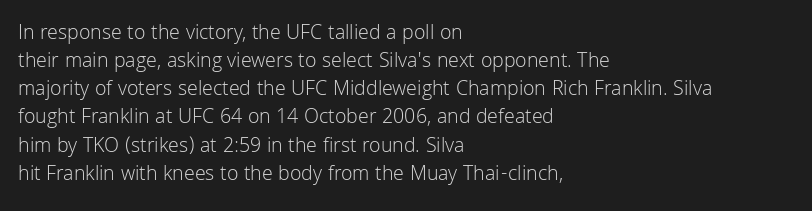
Visually the block forms a straight wall on the left and a jagged coastline on the right. Style check: upright. Bold? No — there's no thickening of the strokes. Notice how descenders clear the ascenders below comfortably — that's standard leading. Each word holds together tightly as a unit, with standard inter-letter gaps.
